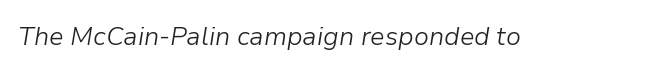
{"italic": "yes", "lean": "right", "slant_degrees": 9, "bold": "no", "underline": "no", "letter_spacing": "normal", "letter_spacing_em": 0.0, "glyph_px": 26}
